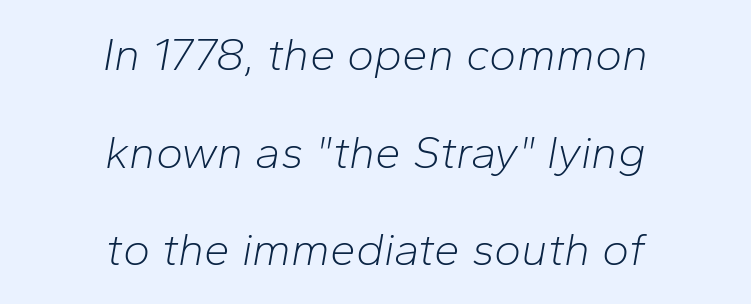
Q: Is the text bold? A: No.
Q: Is the text italic (slanted)? A: Yes, it leans right by about 10 degrees.
Q: Is the text underlined? A: No.
Q: How is the paragraph aligned? A: Centered.
Q: Is the spacing between letters normal or unusually wide? A: Normal.
Q: Is the spacing between lines tight, normal or loose? A: Loose.
Q: Width (condensed, normal, or wide)? A: Normal.
Q: Stroke contrast? A: Low.
Q: x-height? A: Medium.
Q: Monospaced? A: No.
